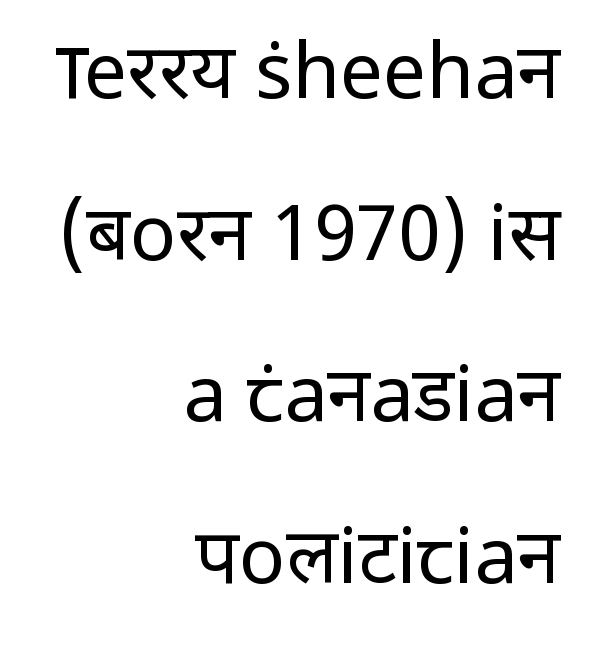
A typesetter would mark this as roman, not italic. Note the varied advance widths — an 'i' is clearly narrower than an 'm'. Typeset ragged left — the right edge is the straight one. Vertically, the passage feels expansive, rows floating well apart. Check under the words: just untouched page. Each stroke keeps to a modest, everyday thickness or less.
